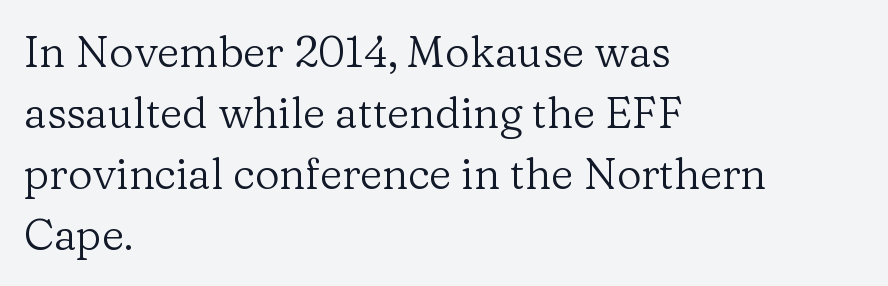
{"serif": "yes", "italic": "no", "bold": "no", "weight": "regular", "width": "normal", "stroke_contrast": "low", "x_height": "medium", "monospaced": "no", "underline": "no", "align": "left", "line_spacing": "normal", "line_spacing_ratio": 1.42, "letter_spacing": "normal", "letter_spacing_em": 0.0, "glyph_px": 43}
